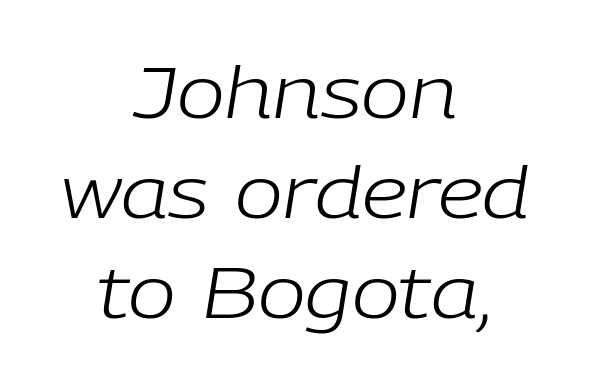
Q: Is the text bold? A: No.
Q: Is the text italic (slanted)? A: Yes, it leans right by about 9 degrees.
Q: Is the text underlined? A: No.
Q: How is the paragraph aligned? A: Centered.
Q: Is the spacing between letters normal or unusually wide? A: Normal.
Q: Is the spacing between lines tight, normal or loose? A: Normal.
Q: Width (condensed, normal, or wide)? A: Normal.
Q: Stroke contrast? A: Low.
Q: x-height? A: Medium.
Q: Monospaced? A: No.
